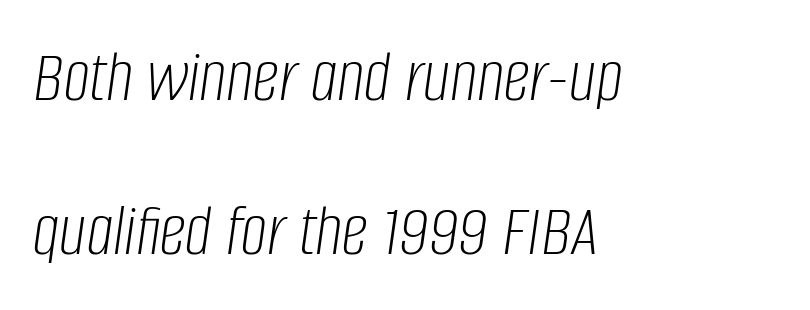
Quick note: underline off. Think of a printed novel: that variable character pitch is what you see here. Tracking value appears to be zero — textbook default spacing. When letters slant like this, we call the style italic. Heft: none added — not bold.
